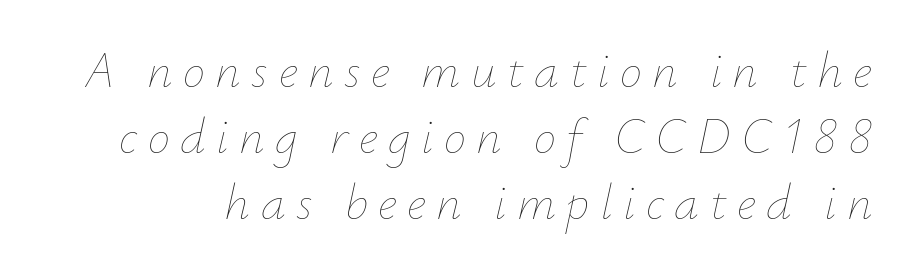
{"italic": "yes", "lean": "right", "slant_degrees": 12, "bold": "no", "weight": "thin", "width": "normal", "stroke_contrast": "low", "x_height": "small", "monospaced": "no", "underline": "no", "line_spacing": "normal", "line_spacing_ratio": 1.32, "letter_spacing": "wide", "letter_spacing_em": 0.21, "glyph_px": 50}
